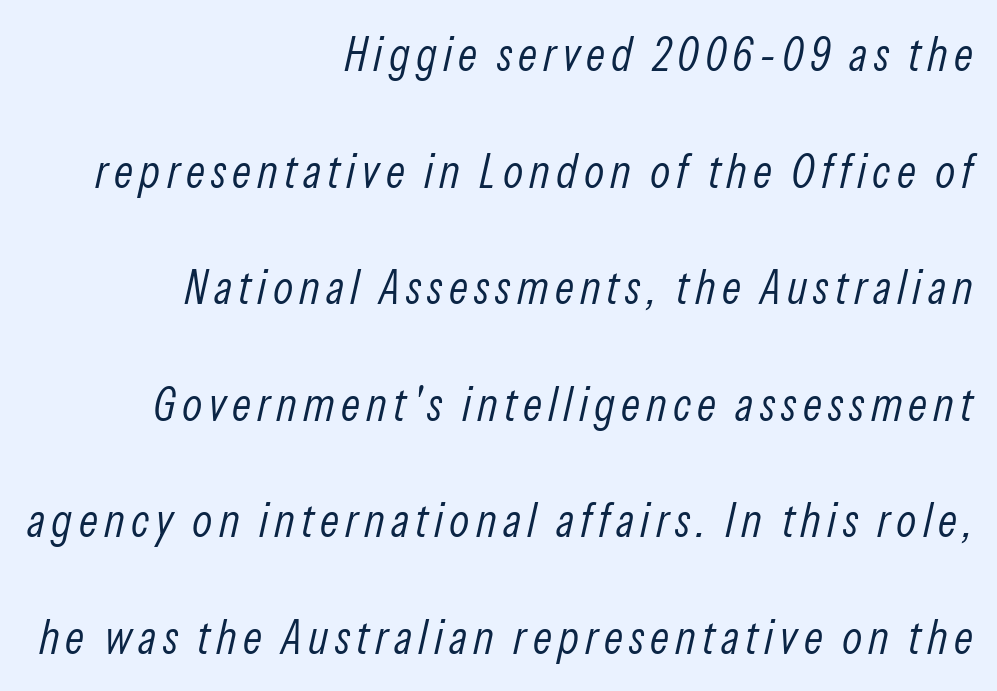
Q: Is the text bold? A: No.
Q: Is the text italic (slanted)? A: Yes, it leans right by about 13 degrees.
Q: Is the text underlined? A: No.
Q: How is the paragraph aligned? A: Right-aligned.
Q: Is the spacing between lines tight, normal or loose? A: Loose.
Q: Width (condensed, normal, or wide)? A: Condensed.
Q: Stroke contrast? A: Low.
Q: x-height? A: Medium.
Q: Monospaced? A: No.
